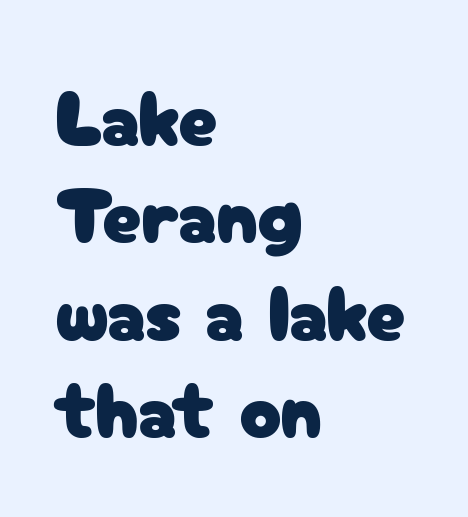
Anything drawn beneath the words? Only blank space. Every row of glyphs begins at an identical x-position on the left. This sample uses plain, unmodified letter spacing. This is roman type, the default non-slanted kind.
